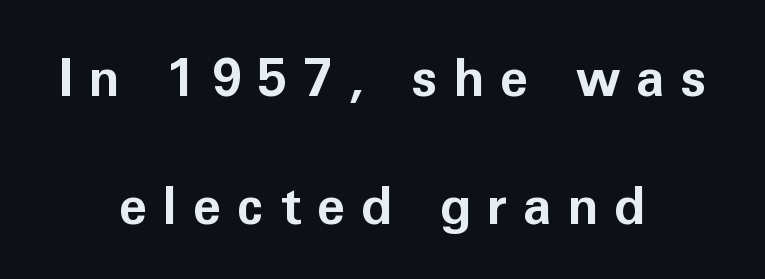
The image shows 52 px bold sans-serif type, upright; set centered, loose line spacing (2.47x), unusually wide letter spacing (+0.3 em), not underlined; low stroke contrast and a medium x-height.
